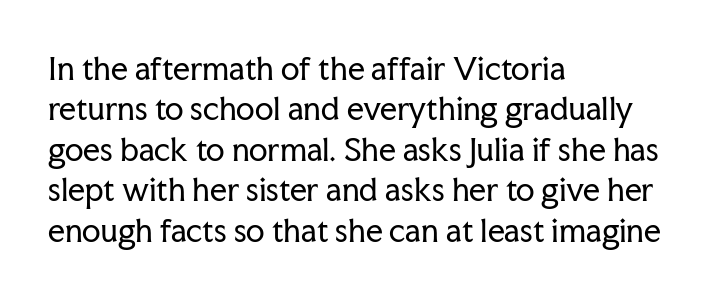
Q: Is the text bold? A: No.
Q: Is the text italic (slanted)? A: No, it is upright.
Q: Is the typeface a serif or a sans-serif typeface? A: Serif.
Q: Is the text underlined? A: No.
Q: How is the paragraph aligned? A: Left-aligned.
Q: Is the spacing between letters normal or unusually wide? A: Normal.
Q: Is the spacing between lines tight, normal or loose? A: Normal.
Q: Width (condensed, normal, or wide)? A: Normal.
Q: Stroke contrast? A: Low.
Q: x-height? A: Medium.
Q: Monospaced? A: No.
